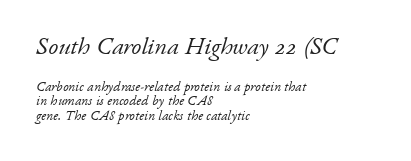
Q: Is the text bold? A: No.
Q: Is the text italic (slanted)? A: Yes, it leans right by about 17 degrees.
Q: Is the text underlined? A: No.
Q: How is the paragraph aligned? A: Left-aligned.
Q: Is the spacing between letters normal or unusually wide? A: Normal.
Q: Is the spacing between lines tight, normal or loose? A: Tight.
Q: Which block of text is set in a larger size, the first (top) or the second (bottom)? A: The first (top) one.
